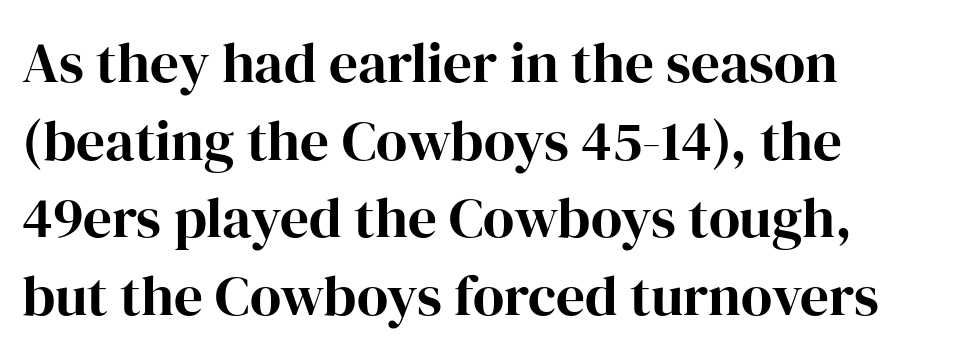
The image shows 57 px bold serif type, upright; set left-aligned, normal line spacing (1.36x), normal letter spacing, not underlined; high stroke contrast and a medium x-height.
